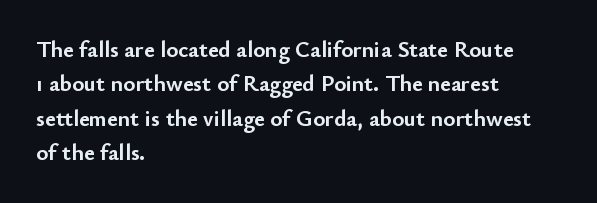
{"italic": "no", "bold": "yes", "underline": "no", "align": "left", "line_spacing": "normal", "line_spacing_ratio": 1.49, "letter_spacing": "normal", "letter_spacing_em": 0.0, "glyph_px": 23}
